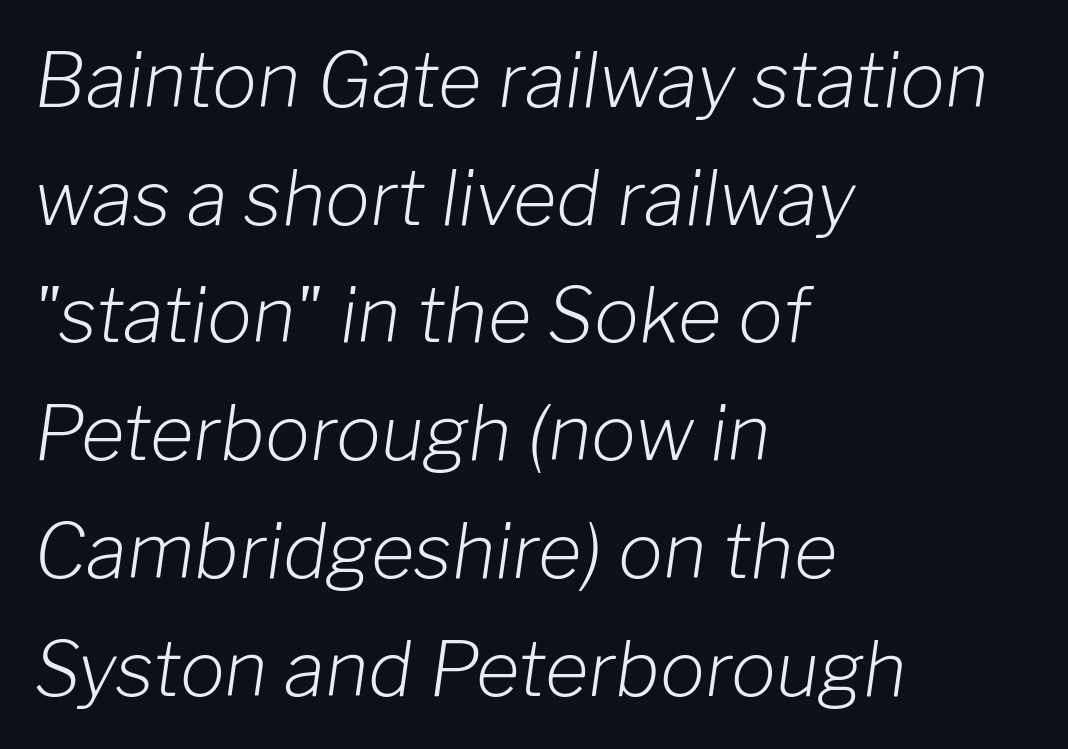
Q: Is the text bold? A: No.
Q: Is the text italic (slanted)? A: Yes, it leans right by about 8 degrees.
Q: Is the text underlined? A: No.
Q: How is the paragraph aligned? A: Left-aligned.
Q: Is the spacing between letters normal or unusually wide? A: Normal.
Q: Is the spacing between lines tight, normal or loose? A: Normal.
Q: Width (condensed, normal, or wide)? A: Normal.
Q: Stroke contrast? A: Low.
Q: x-height? A: Medium.
Q: Monospaced? A: No.
